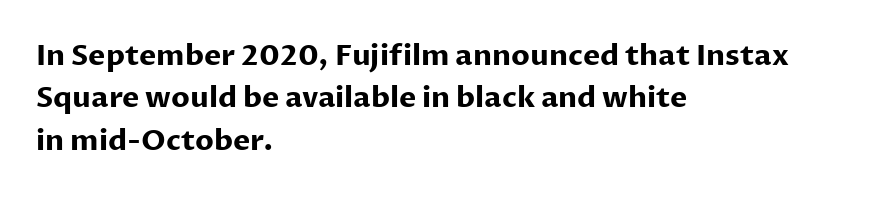
Honestly, the letter spacing is just normal — you wouldn't notice it. When letters stand straight like this, we call the style roman or upright. Unlike a traditional serif, this face leaves its strokes unadorned. The rendering uses natural spacing where letterforms have individual widths.
